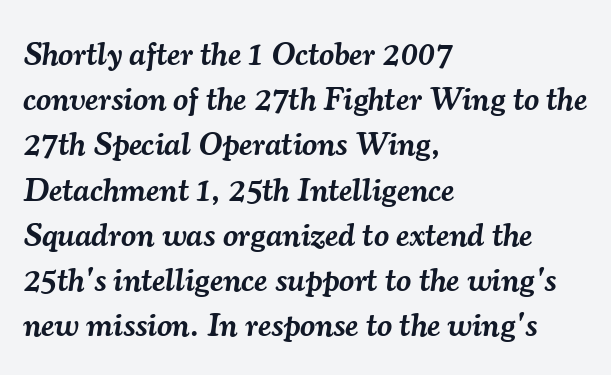
Q: Is the text bold? A: Semi-bold.
Q: Is the text italic (slanted)? A: Yes, it leans right by about 7 degrees.
Q: Is the typeface a serif or a sans-serif typeface? A: Serif.
Q: Is the text underlined? A: No.
Q: How is the paragraph aligned? A: Left-aligned.
Q: Is the spacing between letters normal or unusually wide? A: Normal.
Q: Is the spacing between lines tight, normal or loose? A: Normal.
Q: Width (condensed, normal, or wide)? A: Normal.
Q: Stroke contrast? A: Medium.
Q: x-height? A: Small.
Q: Monospaced? A: No.
